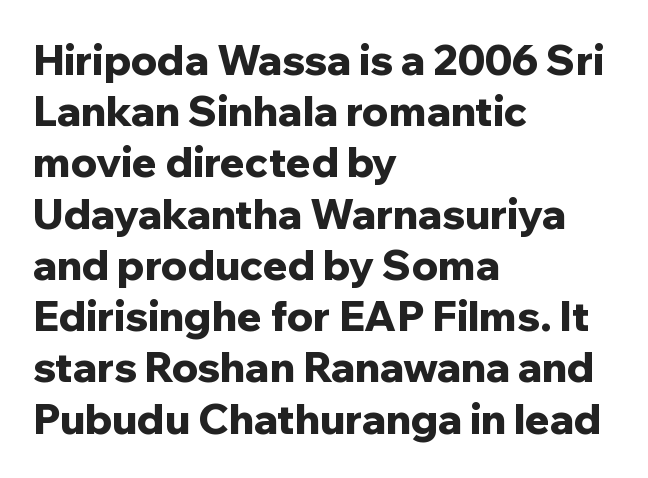
{"serif": "no", "italic": "no", "bold": "yes", "weight": "bold", "width": "normal", "stroke_contrast": "low", "x_height": "medium", "monospaced": "no", "underline": "no", "align": "left", "line_spacing": "normal", "line_spacing_ratio": 1.25, "letter_spacing": "normal", "letter_spacing_em": 0.0, "glyph_px": 41}
